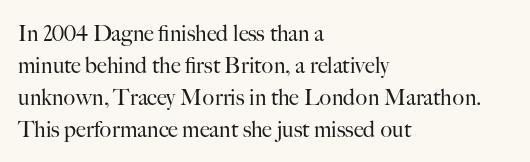
This sample uses an upright cut, with every glyph sitting square on the baseline. Check the space under the baseline: it is left empty. These lines are set flush left with a ragged right edge. Weight: not bold — regular or lighter.
